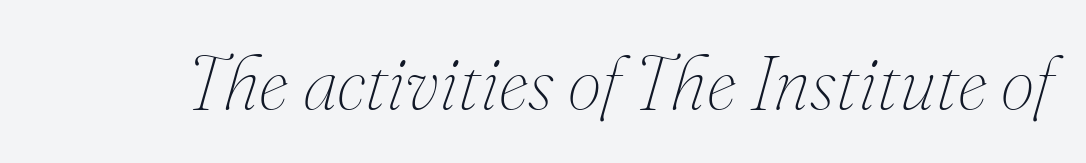
The image shows 76 px thin type, italic (leaning right); set normal letter spacing, not underlined; medium stroke contrast and a small x-height.
